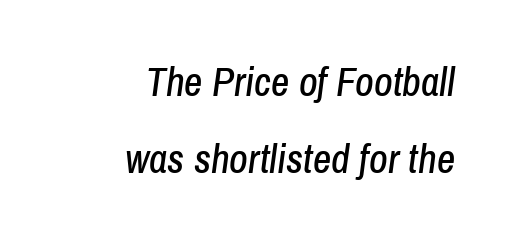
Q: Is the text italic (slanted)? A: Yes, it leans right by about 8 degrees.
Q: Is the text underlined? A: No.
Q: How is the paragraph aligned? A: Right-aligned.
Q: Is the spacing between letters normal or unusually wide? A: Normal.
Q: Is the spacing between lines tight, normal or loose? A: Loose.
Q: Width (condensed, normal, or wide)? A: Condensed.
Q: Stroke contrast? A: Low.
Q: x-height? A: Medium.
Q: Monospaced? A: No.
